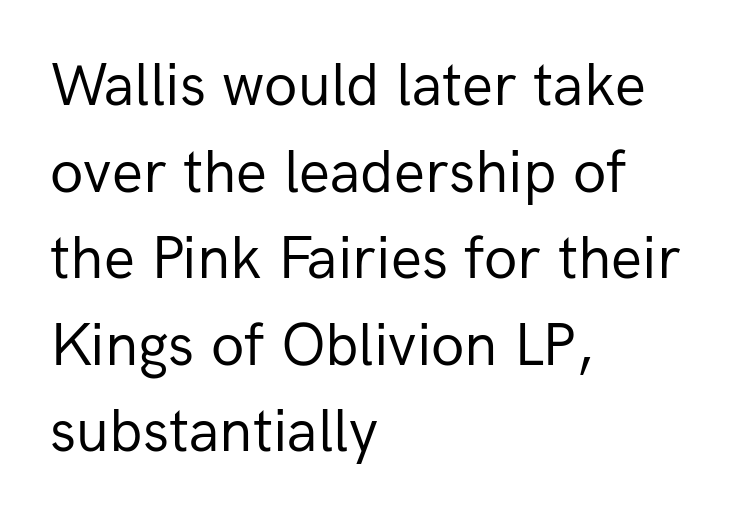
The image shows 61 px regular-weight sans-serif type, upright; set left-aligned, normal line spacing (1.42x), normal letter spacing, not underlined; low stroke contrast and a medium x-height.
